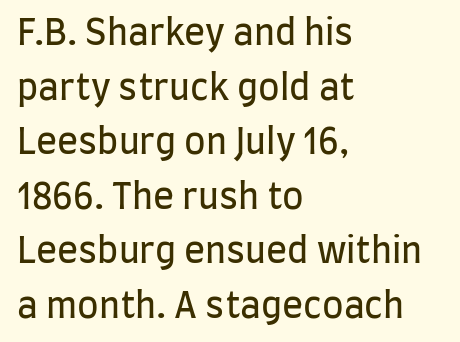
{"serif": "no", "italic": "no", "bold": "no", "weight": "regular", "width": "condensed", "stroke_contrast": "low", "x_height": "large", "monospaced": "no", "underline": "no", "align": "left", "line_spacing": "normal", "line_spacing_ratio": 1.56, "letter_spacing": "normal", "letter_spacing_em": 0.0, "glyph_px": 35}
